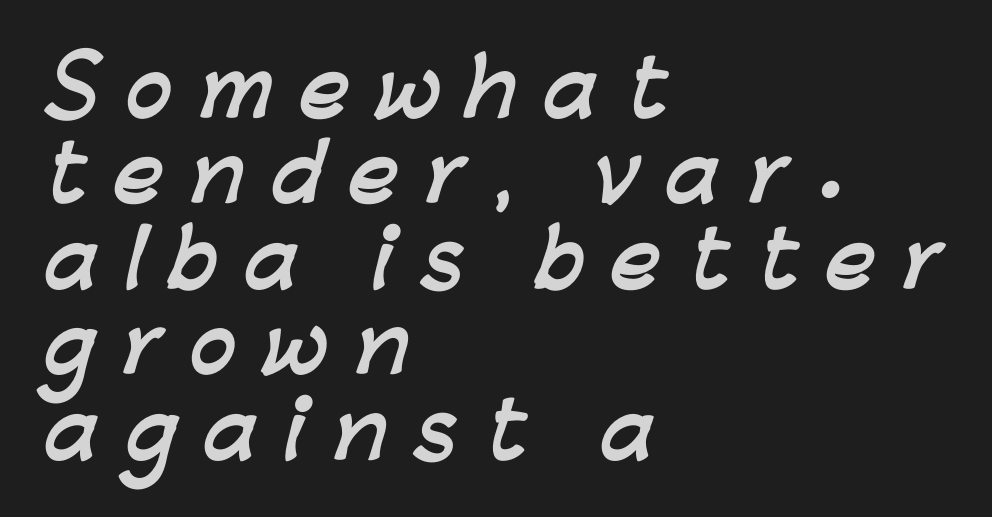
{"serif": "no", "bold": "yes", "weight": "semibold", "width": "normal", "stroke_contrast": "low", "x_height": "medium", "monospaced": "no", "underline": "no", "align": "left", "line_spacing": "tight", "line_spacing_ratio": 1.11, "letter_spacing": "wide", "letter_spacing_em": 0.35, "glyph_px": 77}
